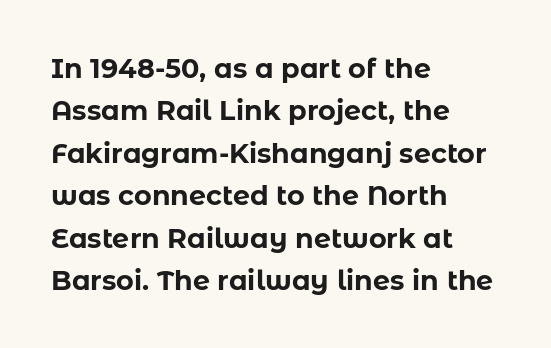
The axis of the letterforms is exactly vertical. The passage is arranged the way most books set body copy — flush left. Beneath every word, the page is bare. Summary of weight: heavy, a full bold. In terms of leading, this rendering sits right in the middle.
